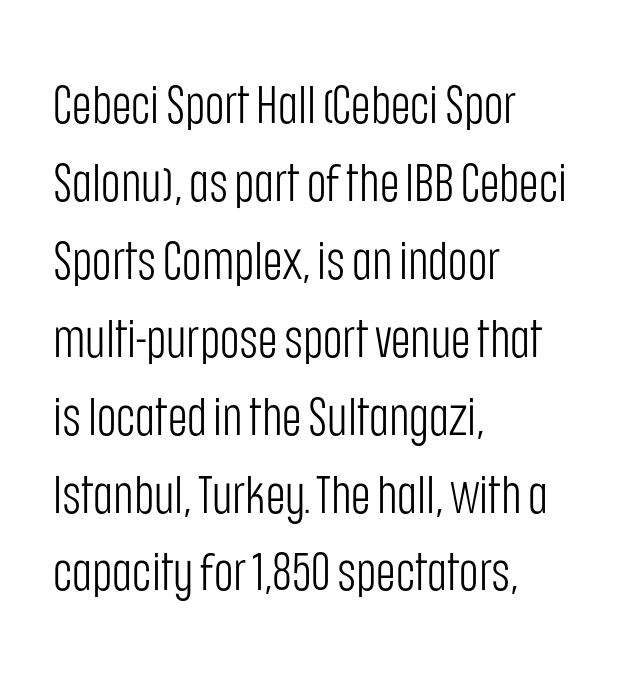
Q: Is the text bold? A: No.
Q: Is the text italic (slanted)? A: No, it is upright.
Q: Is the typeface a serif or a sans-serif typeface? A: Sans-serif.
Q: Is the text underlined? A: No.
Q: How is the paragraph aligned? A: Left-aligned.
Q: Is the spacing between letters normal or unusually wide? A: Normal.
Q: Is the spacing between lines tight, normal or loose? A: Normal.
Q: Width (condensed, normal, or wide)? A: Condensed.
Q: Stroke contrast? A: Low.
Q: x-height? A: Large.
Q: Monospaced? A: No.
